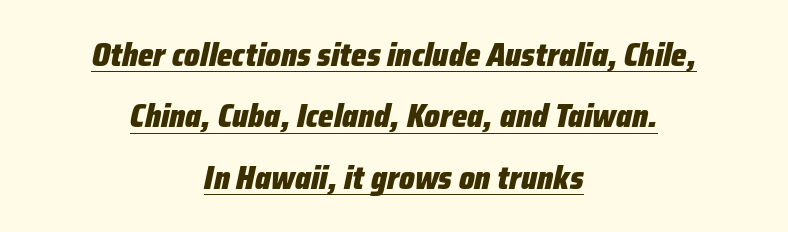
The image shows 33 px heavy, condensed type, italic (leaning right); set centered, line spacing 1.86x, normal letter spacing, underlined; low stroke contrast and a medium x-height.
